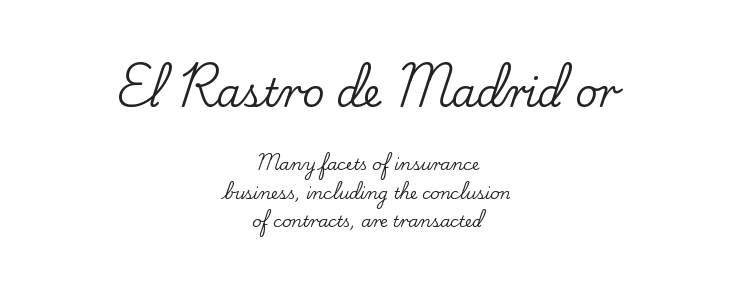
The image shows 39 px serif type; set centered, line spacing 1.77x, normal letter spacing, not underlined; the first (top) block is 2.44x larger; low stroke contrast and a small x-height.
